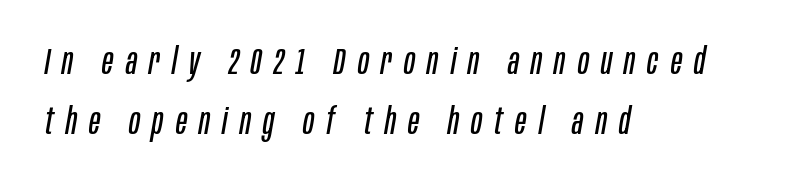
Q: Is the text bold? A: No.
Q: Is the text italic (slanted)? A: Yes, it leans right by about 10 degrees.
Q: Is the text underlined? A: No.
Q: How is the paragraph aligned? A: Left-aligned.
Q: Is the spacing between letters normal or unusually wide? A: Unusually wide.
Q: Is the spacing between lines tight, normal or loose? A: Normal.
Q: Width (condensed, normal, or wide)? A: Condensed.
Q: Stroke contrast? A: Low.
Q: x-height? A: Large.
Q: Monospaced? A: No.
